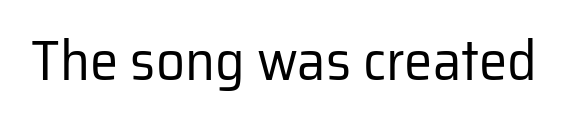
The words here are not underlined. Observe the ordinary spacing: letters are neighbours, not strangers. To sum up the face: it is a sans, with no serifs. This is the regular roman posture of the typeface. Think of a printed novel: that variable character pitch is what you see here.
